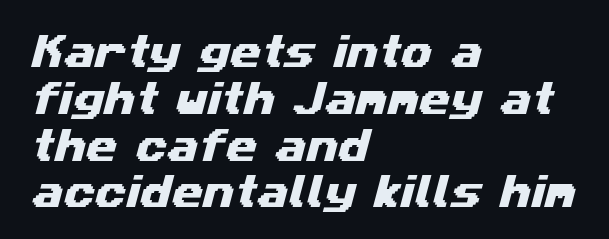
{"serif": "no", "width": "wide", "stroke_contrast": "medium", "x_height": "medium", "monospaced": "no", "underline": "no", "align": "left", "line_spacing": "normal", "line_spacing_ratio": 1.3, "letter_spacing": "normal", "letter_spacing_em": 0.0, "glyph_px": 36}
